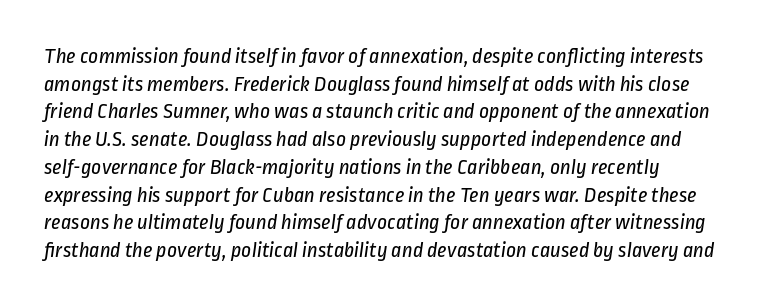
The image shows 22 px text type; set normal line spacing (1.26x), normal letter spacing, not underlined.
